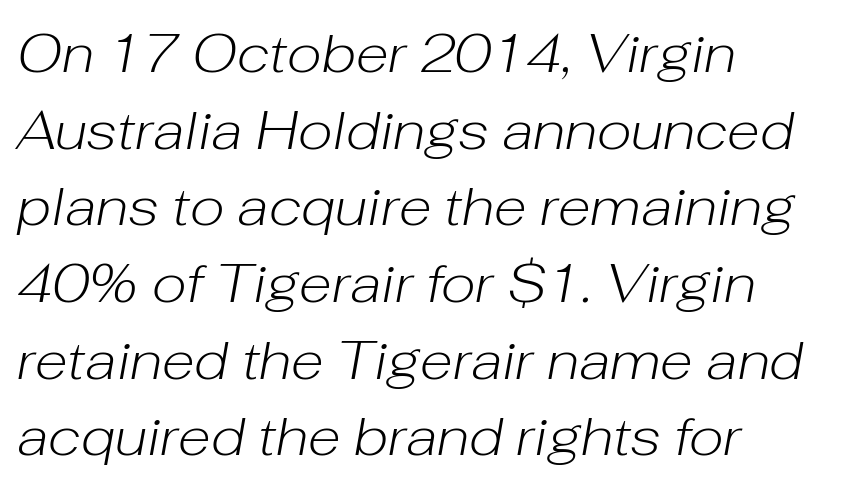
Honestly, there is no underline to notice here at all. No chunkiness to these letters — they're not bold. Here the designer chose a conventional face with non-uniform glyph widths. The glyphs look as if they've been sheared to an angle. Notice how the passage keeps a crisp vertical edge on the left only.
